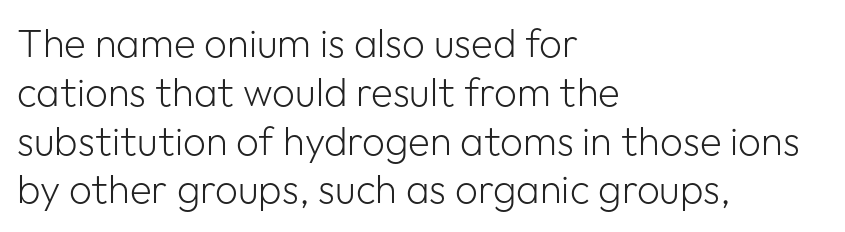
Q: Is the text bold? A: No.
Q: Is the text italic (slanted)? A: No, it is upright.
Q: Is the typeface a serif or a sans-serif typeface? A: Sans-serif.
Q: Is the text underlined? A: No.
Q: How is the paragraph aligned? A: Left-aligned.
Q: Is the spacing between letters normal or unusually wide? A: Normal.
Q: Width (condensed, normal, or wide)? A: Normal.
Q: Stroke contrast? A: Low.
Q: x-height? A: Medium.
Q: Monospaced? A: No.
